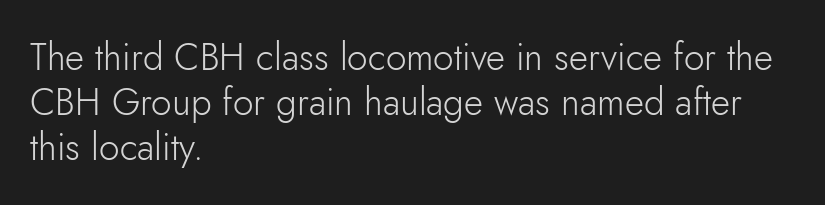
{"serif": "no", "italic": "no", "bold": "no", "weight": "light", "width": "normal", "stroke_contrast": "low", "x_height": "small", "monospaced": "no", "underline": "no", "align": "left", "line_spacing_ratio": 1.22, "letter_spacing": "normal", "letter_spacing_em": 0.0, "glyph_px": 37}
